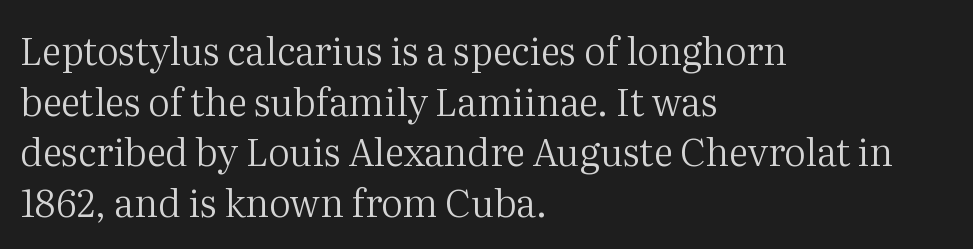
The image shows 38 px regular-weight serif type, upright; set left-aligned, normal line spacing (1.33x), normal letter spacing, not underlined; medium stroke contrast and a medium x-height.
